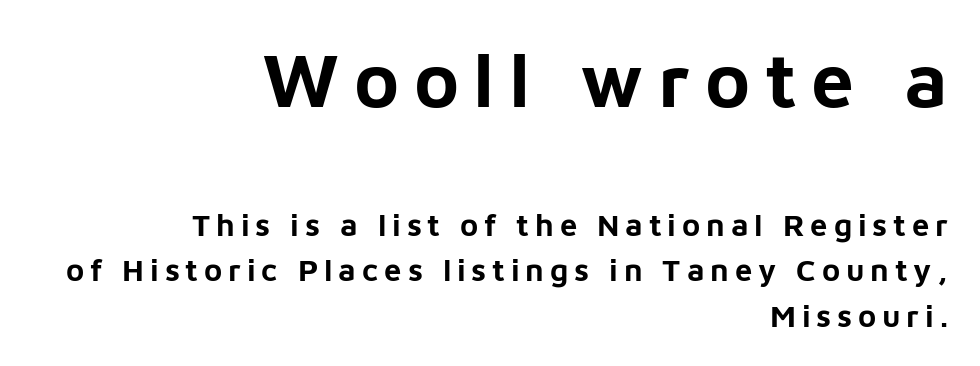
{"serif": "no", "italic": "no", "bold": "yes", "weight": "bold", "width": "normal", "stroke_contrast": "low", "x_height": "medium", "monospaced": "no", "underline": "no", "align": "right", "line_spacing": "normal", "line_spacing_ratio": 1.46, "larger_block": "first", "size_ratio": 2.48, "glyph_px": 77}
